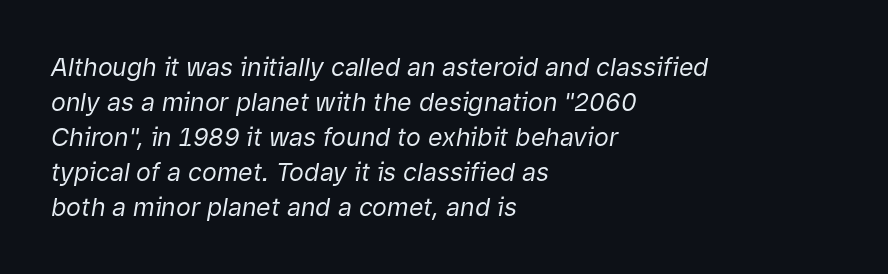
{"italic": "yes", "lean": "right", "slant_degrees": 9, "bold": "no", "underline": "no", "align": "left", "line_spacing": "normal", "line_spacing_ratio": 1.4, "letter_spacing": "normal", "letter_spacing_em": 0.0, "glyph_px": 25}
